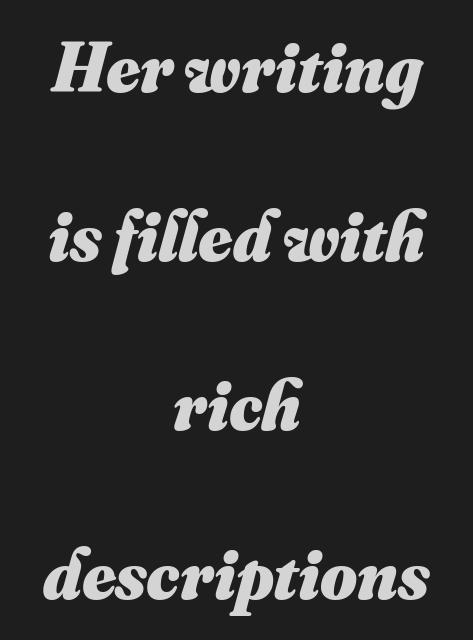
Words appear dense and cohesive because spacing is normal. Underline: absent. Rows of type keep a wide berth in the vertical direction. A dark, heavy texture on the line: the type is bold. Layout note: lines centered. These lines are rendered in a variable-pitch font.
